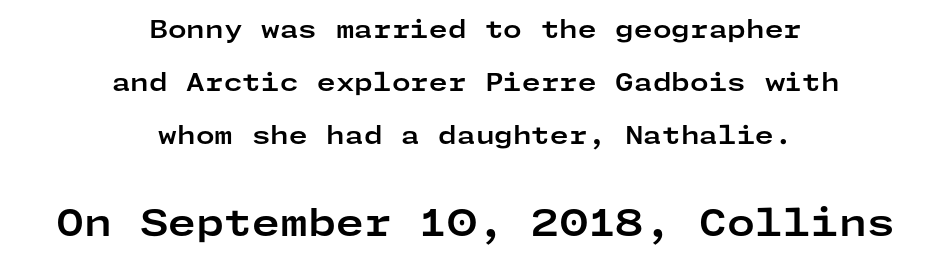
The image shows 36 px bold, wide sans-serif type, upright; set centered, loose line spacing (2.21x), normal letter spacing, not underlined; the second (bottom) block is 1.5x larger; low stroke contrast and a medium x-height.
